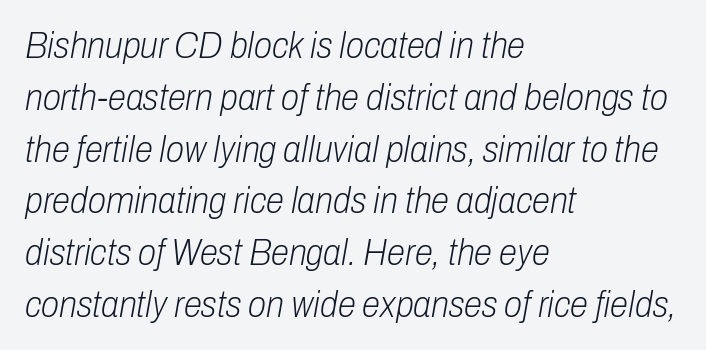
Q: Is the text bold? A: No.
Q: Is the text italic (slanted)? A: Yes, it leans right by about 10 degrees.
Q: Is the text underlined? A: No.
Q: How is the paragraph aligned? A: Left-aligned.
Q: Is the spacing between letters normal or unusually wide? A: Normal.
Q: Is the spacing between lines tight, normal or loose? A: Normal.
Q: Width (condensed, normal, or wide)? A: Condensed.
Q: Stroke contrast? A: Low.
Q: x-height? A: Medium.
Q: Monospaced? A: No.
